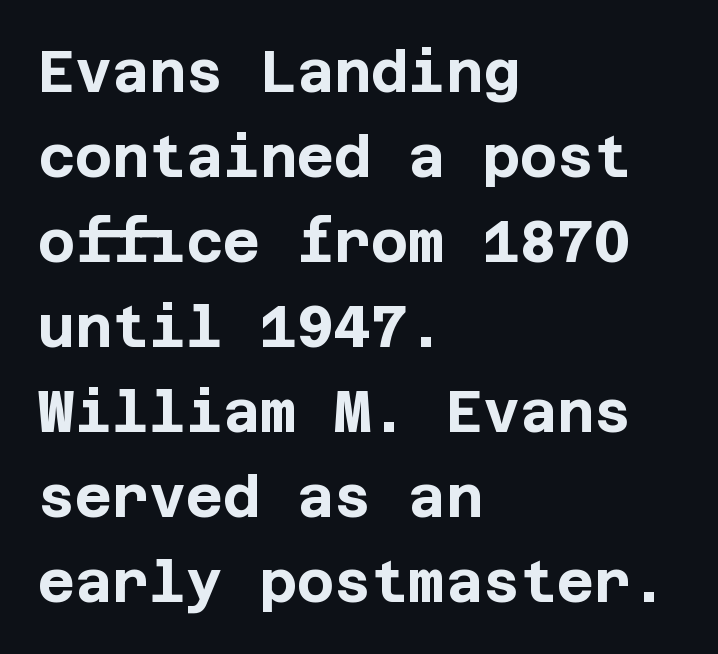
The image shows 57 px bold sans-serif type, upright; set left-aligned, normal line spacing (1.49x), normal letter spacing, not underlined; low stroke contrast and a large x-height.
